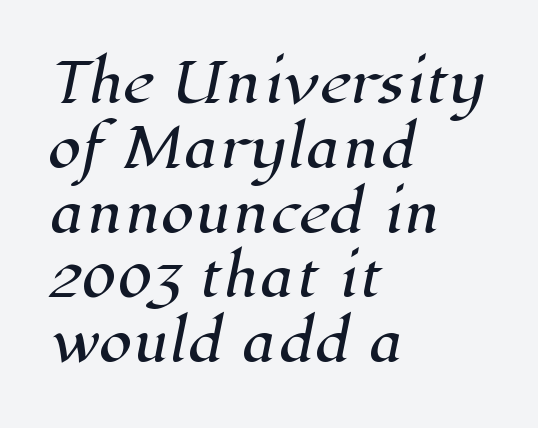
Q: Is the typeface a serif or a sans-serif typeface? A: Serif.
Q: Is the text underlined? A: No.
Q: How is the paragraph aligned? A: Left-aligned.
Q: Is the spacing between letters normal or unusually wide? A: Normal.
Q: Width (condensed, normal, or wide)? A: Normal.
Q: Stroke contrast? A: High.
Q: x-height? A: Medium.
Q: Monospaced? A: No.
